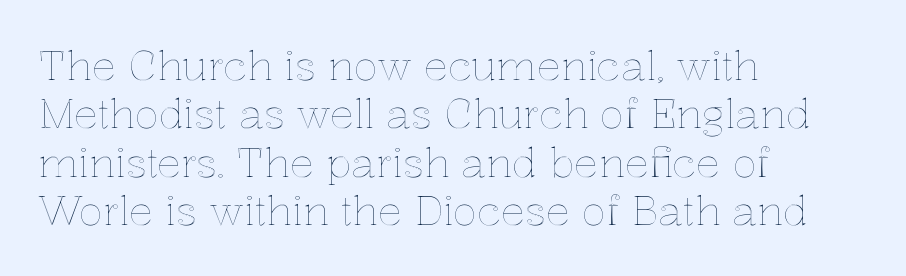
The image shows 40 px text type, upright; set left-aligned, line spacing 1.21x, normal letter spacing, not underlined; a medium x-height.
